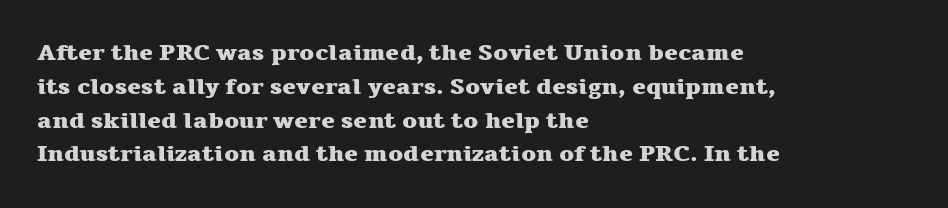
{"italic": "no", "bold": "yes", "underline": "no", "align": "left", "line_spacing": "normal", "line_spacing_ratio": 1.47, "letter_spacing": "normal", "letter_spacing_em": 0.0, "glyph_px": 23}
